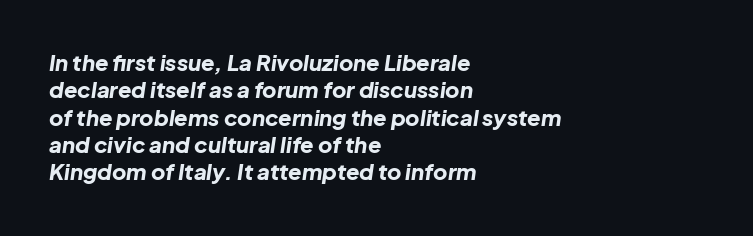
Italic? Definitely — the glyphs are oblique. This rendering features lettering with no underline. Heft: maximum for text — a bold. The paragraph has a hard left edge and a soft right edge. Nothing unusual about the tracking: characters are spaced as the font intends.
